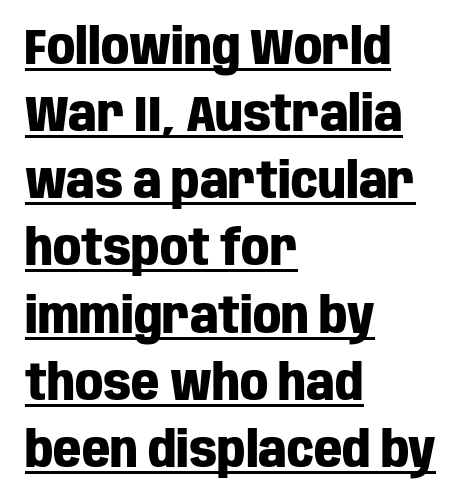
{"serif": "no", "italic": "no", "bold": "yes", "weight": "heavy", "width": "condensed", "stroke_contrast": "low", "x_height": "large", "monospaced": "no", "underline": "yes", "align": "left", "line_spacing": "normal", "line_spacing_ratio": 1.37, "letter_spacing": "normal", "letter_spacing_em": 0.0, "glyph_px": 49}
